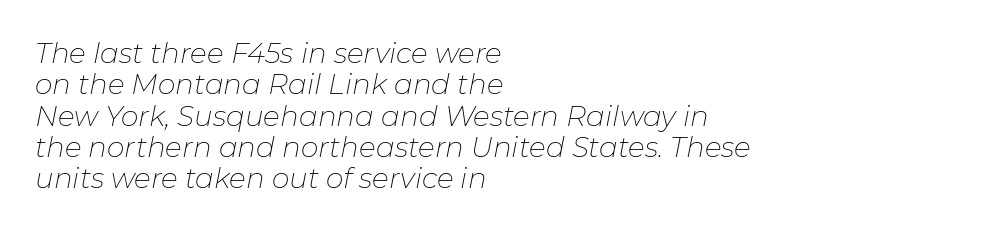
Q: Is the text bold? A: No.
Q: Is the text italic (slanted)? A: Yes, it leans right by about 11 degrees.
Q: Is the text underlined? A: No.
Q: How is the paragraph aligned? A: Left-aligned.
Q: Is the spacing between letters normal or unusually wide? A: Normal.
Q: Is the spacing between lines tight, normal or loose? A: Tight.
Q: Width (condensed, normal, or wide)? A: Normal.
Q: Stroke contrast? A: Low.
Q: x-height? A: Medium.
Q: Monospaced? A: No.
